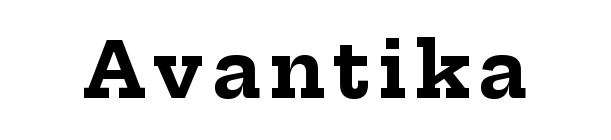
Q: Is the text bold? A: Yes.
Q: Is the text italic (slanted)? A: No, it is upright.
Q: Is the typeface a serif or a sans-serif typeface? A: Serif.
Q: Is the text underlined? A: No.
Q: Width (condensed, normal, or wide)? A: Normal.
Q: Stroke contrast? A: Low.
Q: x-height? A: Medium.
Q: Monospaced? A: No.
